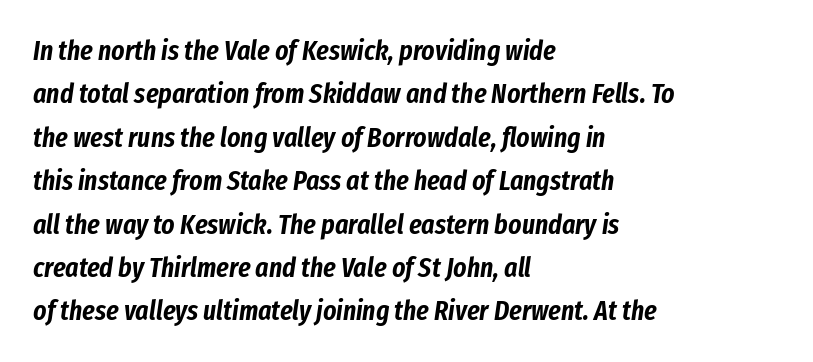
Between one letter and the next there's only the usual sliver of space. Words float on clear page, feet unadorned. Observe the lean: these are italic letterforms. The compositor pushed each line to the left boundary.
